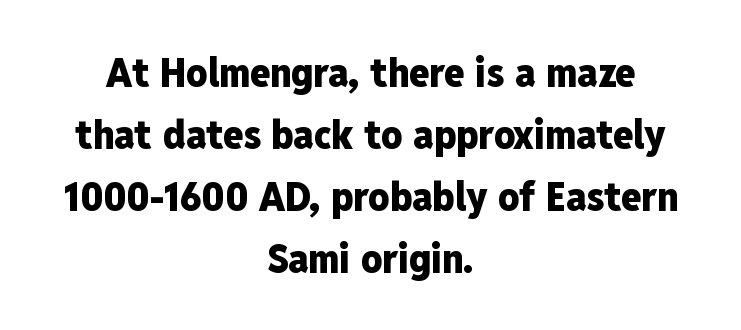
Q: Is the text bold? A: Yes.
Q: Is the text italic (slanted)? A: No, it is upright.
Q: Is the typeface a serif or a sans-serif typeface? A: Sans-serif.
Q: Is the text underlined? A: No.
Q: How is the paragraph aligned? A: Centered.
Q: Is the spacing between letters normal or unusually wide? A: Normal.
Q: Is the spacing between lines tight, normal or loose? A: Normal.
Q: Width (condensed, normal, or wide)? A: Condensed.
Q: Stroke contrast? A: Low.
Q: x-height? A: Medium.
Q: Monospaced? A: No.
